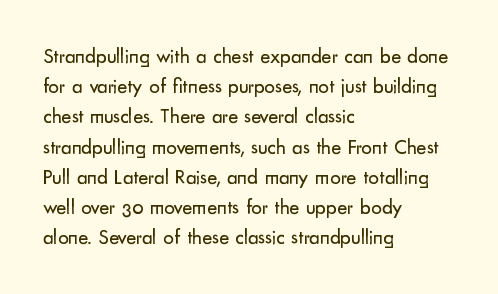
{"italic": "no", "bold": "no", "underline": "no", "align": "left", "line_spacing": "normal", "line_spacing_ratio": 1.44, "letter_spacing": "normal", "letter_spacing_em": 0.0, "glyph_px": 21}
